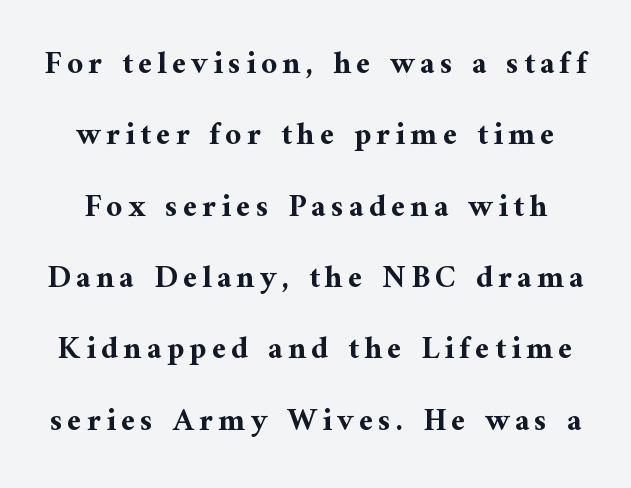
Q: Is the text bold? A: Yes.
Q: Is the text italic (slanted)? A: No, it is upright.
Q: Is the typeface a serif or a sans-serif typeface? A: Serif.
Q: Is the text underlined? A: No.
Q: Is the spacing between lines tight, normal or loose? A: Loose.
Q: Width (condensed, normal, or wide)? A: Normal.
Q: Stroke contrast? A: Medium.
Q: x-height? A: Medium.
Q: Monospaced? A: No.
